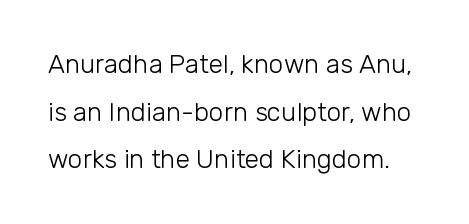
No chunkiness to these letters — they're not bold. It's the straight-up-and-down kind of type. Any mark beneath the type? The region is blank. No extra tracking has been applied to these lines.
